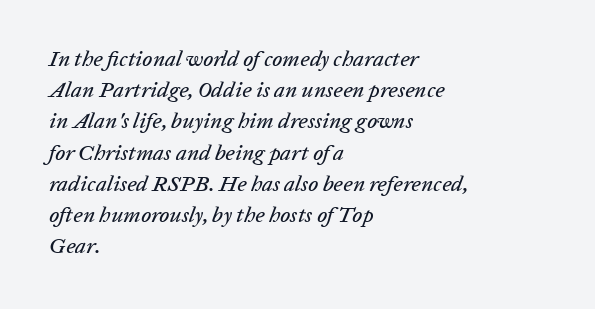
Q: Is the text italic (slanted)? A: Yes, it leans right by about 20 degrees.
Q: Is the text underlined? A: No.
Q: How is the paragraph aligned? A: Left-aligned.
Q: Is the spacing between letters normal or unusually wide? A: Normal.
Q: Is the spacing between lines tight, normal or loose? A: Normal.
